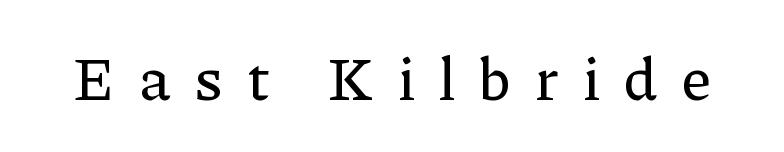
{"serif": "yes", "italic": "no", "width": "normal", "stroke_contrast": "low", "x_height": "medium", "monospaced": "no", "underline": "no", "letter_spacing": "wide", "letter_spacing_em": 0.39, "glyph_px": 60}
